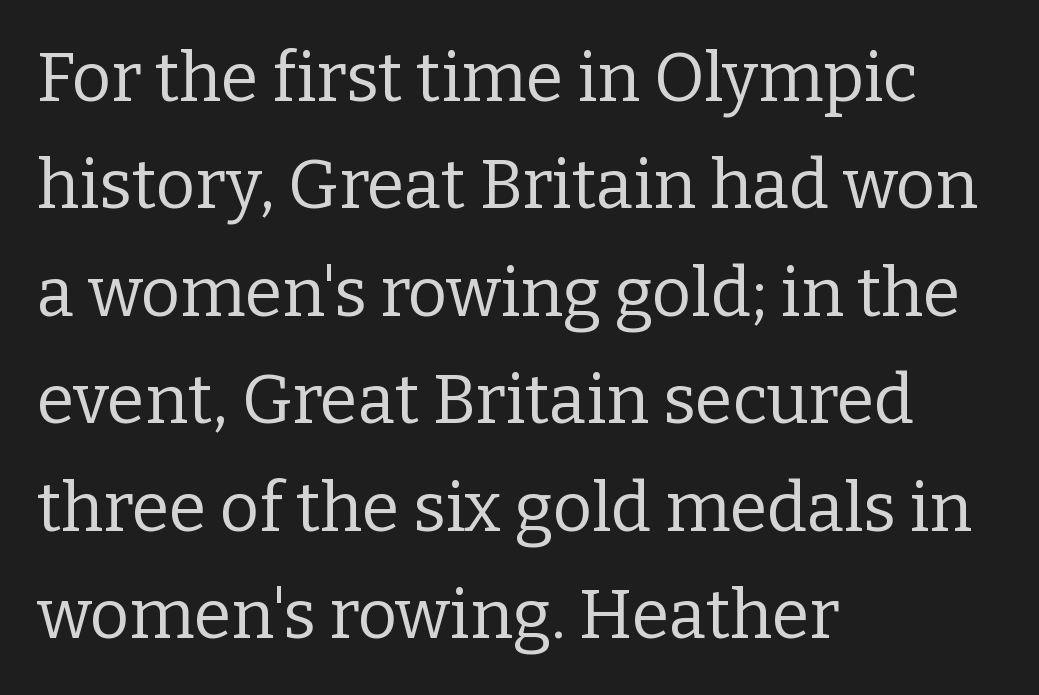
Here the designer chose a conventional face with non-uniform glyph widths. These lines were composed using upright roman letters. Descenders are the only things crossing below the line. Between one letter and the next there's only the usual sliver of space. Compared with typical paragraphs, the rows here are spaced about the same. Stems here are at most as thick as an everyday book face.
